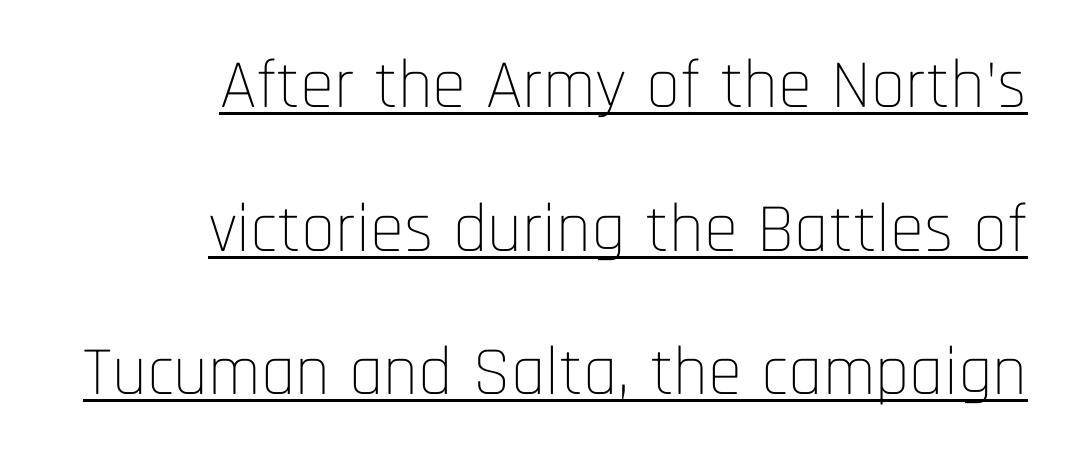
Q: Is the text bold? A: No.
Q: Is the text italic (slanted)? A: No, it is upright.
Q: Is the typeface a serif or a sans-serif typeface? A: Sans-serif.
Q: Is the text underlined? A: Yes.
Q: How is the paragraph aligned? A: Right-aligned.
Q: Is the spacing between letters normal or unusually wide? A: Normal.
Q: Is the spacing between lines tight, normal or loose? A: Loose.
Q: Width (condensed, normal, or wide)? A: Condensed.
Q: Stroke contrast? A: Low.
Q: x-height? A: Large.
Q: Monospaced? A: No.
